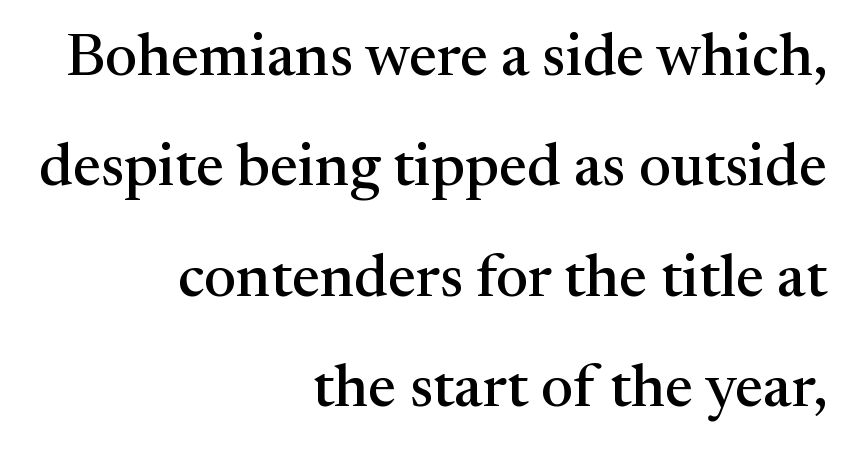
The image shows 60 px serif type, upright; set right-aligned, line spacing 1.84x, normal letter spacing, not underlined; medium stroke contrast and a medium x-height.
